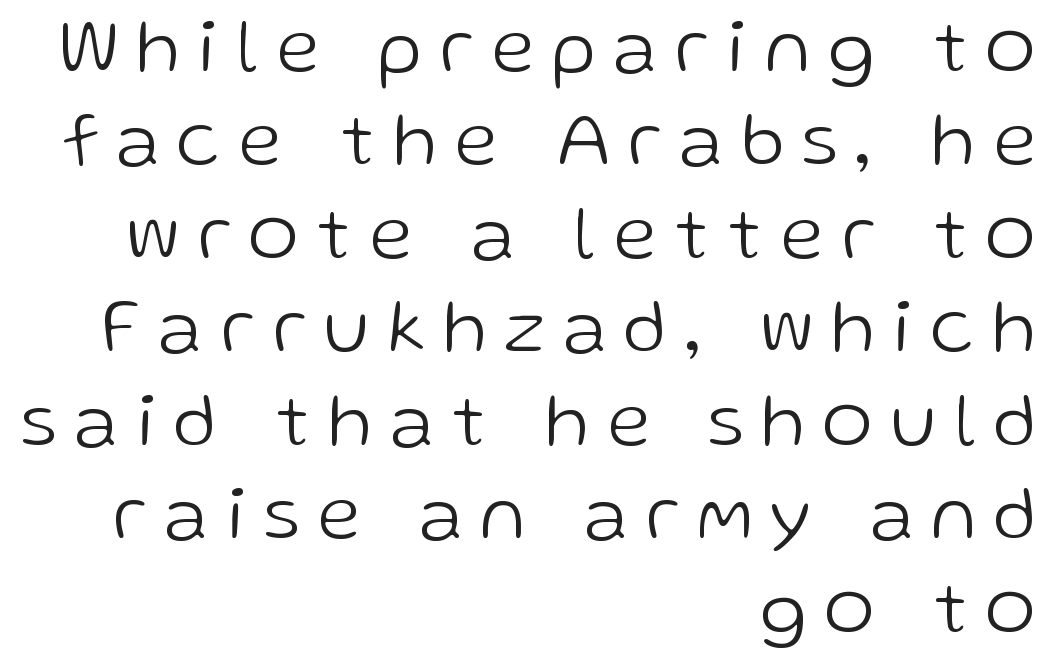
Varying glyph widths throughout — classic text-font behaviour. If you drew a line through each stem, it would be perfectly vertical. Type style note: lacks serifs. Just letters on the line, the space beneath them empty.
